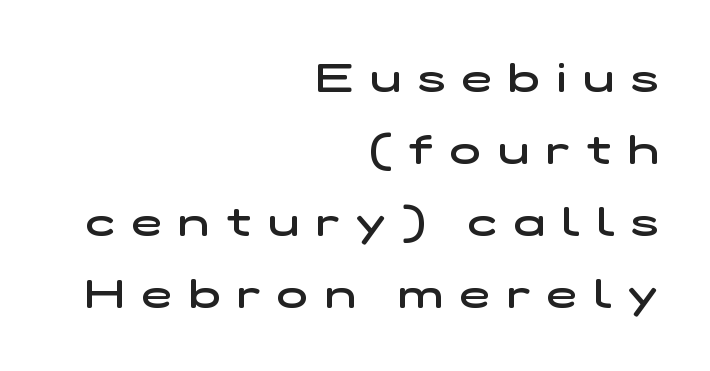
Words float on clear page, feet unadorned. The glyphs in this specimen are sans serif. Semibold letterforms, between regular and bold. The rendering uses natural spacing where letterforms have individual widths.
